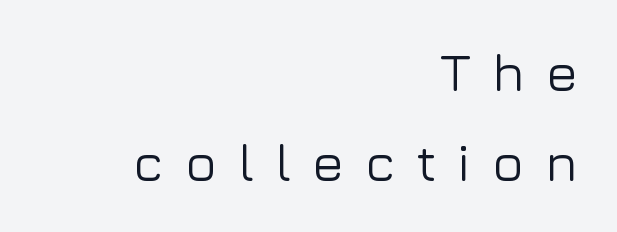
The image shows 53 px sans-serif type, upright; set right-aligned, normal line spacing (1.69x), unusually wide letter spacing (+0.39 em), not underlined; low stroke contrast and a medium x-height.
